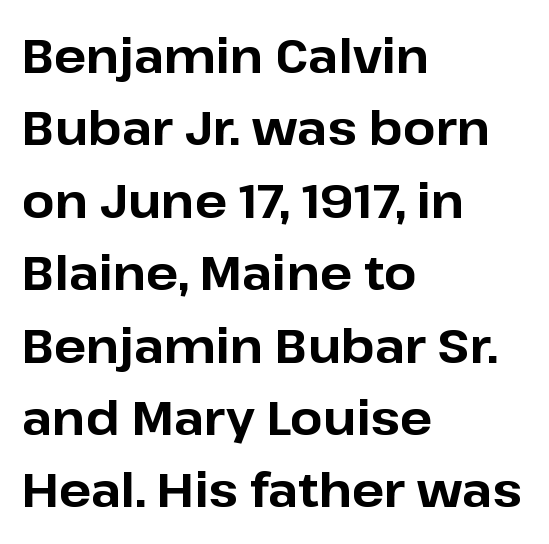
The image shows 47 px bold sans-serif type, upright; set left-aligned, normal line spacing (1.54x), normal letter spacing, not underlined; low stroke contrast and a medium x-height.
